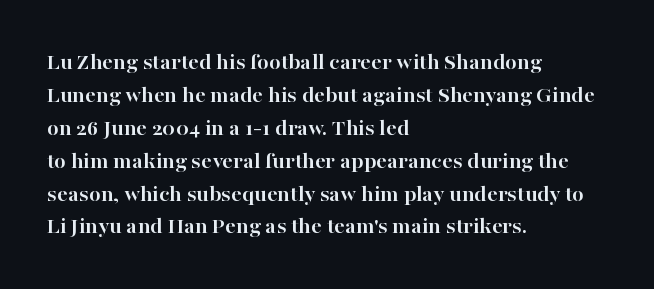
The tracking reads as untouched default to a designer's eye. Check the space under the baseline: it is left empty. The letters stand straight up with perfectly vertical stems. Each line starts at the same left margin while the right side varies. Weight check: bold — yes, fully. These lines sit exactly where default settings would place them.
